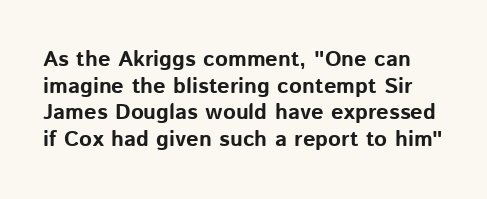
The type is set solid horizontally, with unmodified tracking. Ascenders rise straight up at ninety degrees. Beneath every word, the page is bare. The glyphs have the mass of a bold cut.
